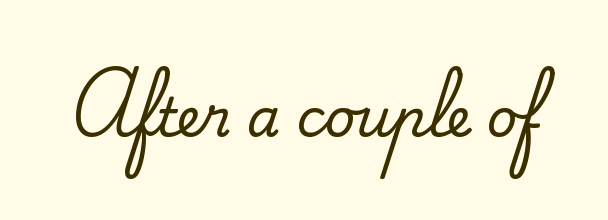
The image shows 53 px serif type; set normal letter spacing, not underlined; medium stroke contrast and a small x-height.
